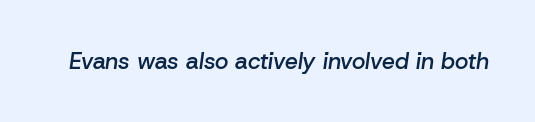
The image shows 23 px text type, italic (leaning right); set normal letter spacing, not underlined.
